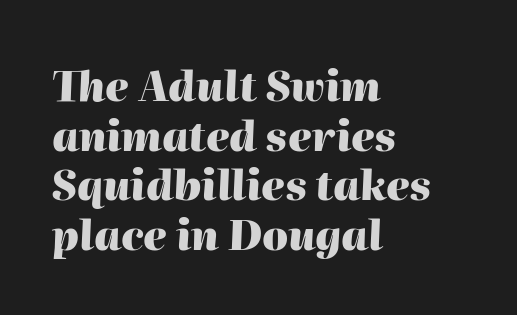
Q: Is the text bold? A: Yes.
Q: Is the text italic (slanted)? A: Yes, it leans right by about 2 degrees.
Q: Is the text underlined? A: No.
Q: How is the paragraph aligned? A: Left-aligned.
Q: Is the spacing between letters normal or unusually wide? A: Normal.
Q: Width (condensed, normal, or wide)? A: Normal.
Q: Stroke contrast? A: High.
Q: x-height? A: Medium.
Q: Monospaced? A: No.
